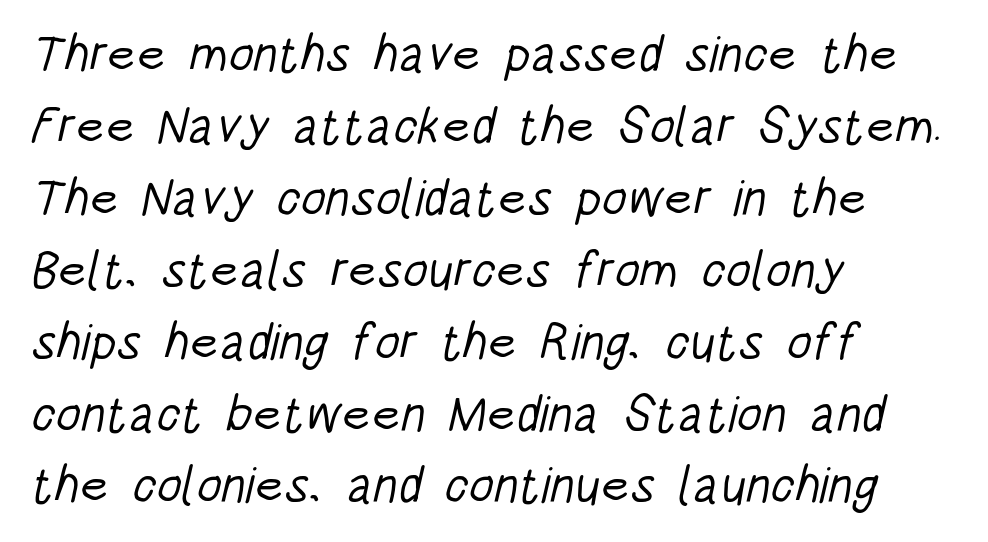
{"serif": "no", "bold": "no", "weight": "light", "width": "condensed", "stroke_contrast": "low", "x_height": "large", "monospaced": "no", "underline": "no", "align": "left", "line_spacing": "normal", "line_spacing_ratio": 1.41, "letter_spacing": "normal", "letter_spacing_em": 0.0, "glyph_px": 51}
